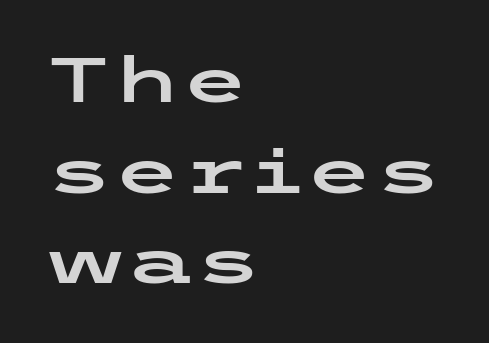
{"serif": "no", "italic": "no", "width": "wide", "stroke_contrast": "low", "x_height": "medium", "underline": "no", "align": "left", "line_spacing": "normal", "line_spacing_ratio": 1.46, "letter_spacing": "normal", "letter_spacing_em": 0.0, "glyph_px": 62}
